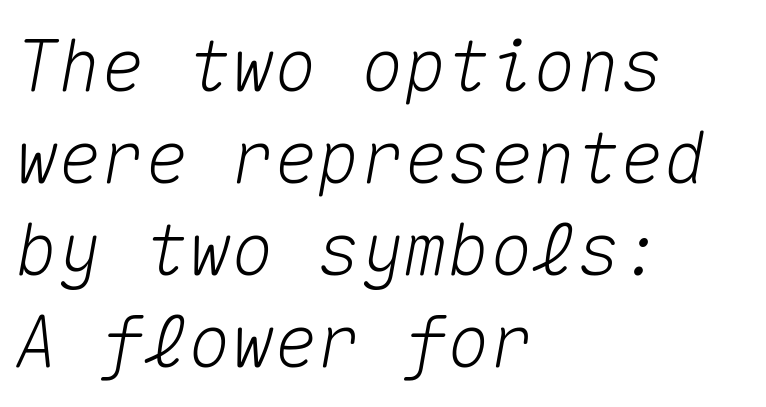
Q: Is the text italic (slanted)? A: Yes, it leans right by about 10 degrees.
Q: Is the text underlined? A: No.
Q: How is the paragraph aligned? A: Left-aligned.
Q: Is the spacing between letters normal or unusually wide? A: Normal.
Q: Is the spacing between lines tight, normal or loose? A: Normal.
Q: Width (condensed, normal, or wide)? A: Normal.
Q: Stroke contrast? A: Medium.
Q: x-height? A: Medium.
Q: Monospaced? A: Yes.
